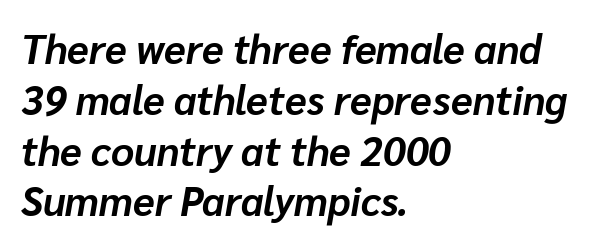
{"italic": "yes", "lean": "right", "slant_degrees": 10, "bold": "yes", "weight": "bold", "width": "normal", "stroke_contrast": "low", "x_height": "medium", "monospaced": "no", "underline": "no", "align": "left", "line_spacing": "normal", "line_spacing_ratio": 1.27, "letter_spacing": "normal", "letter_spacing_em": 0.0, "glyph_px": 40}
